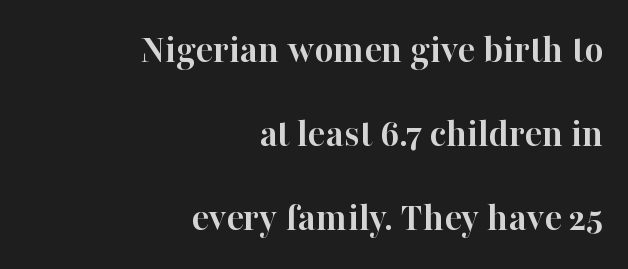
Q: Is the text bold? A: Yes.
Q: Is the text italic (slanted)? A: No, it is upright.
Q: Is the typeface a serif or a sans-serif typeface? A: Serif.
Q: Is the text underlined? A: No.
Q: How is the paragraph aligned? A: Right-aligned.
Q: Is the spacing between letters normal or unusually wide? A: Normal.
Q: Is the spacing between lines tight, normal or loose? A: Loose.
Q: Width (condensed, normal, or wide)? A: Normal.
Q: Stroke contrast? A: High.
Q: x-height? A: Medium.
Q: Monospaced? A: No.
